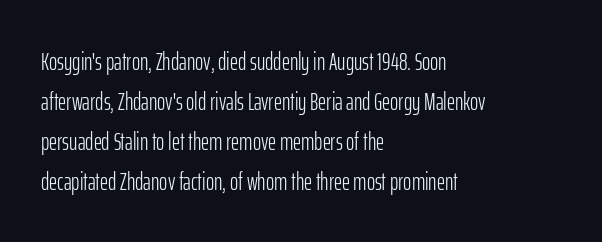
Q: Is the text bold? A: No.
Q: Is the text italic (slanted)? A: No, it is upright.
Q: Is the text underlined? A: No.
Q: How is the paragraph aligned? A: Left-aligned.
Q: Is the spacing between letters normal or unusually wide? A: Normal.
Q: Is the spacing between lines tight, normal or loose? A: Normal.
